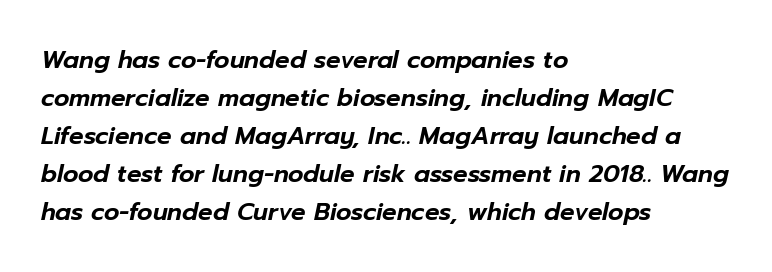
{"italic": "yes", "lean": "right", "slant_degrees": 12, "underline": "no", "align": "left", "line_spacing": "normal", "line_spacing_ratio": 1.58, "letter_spacing": "normal", "letter_spacing_em": 0.0, "glyph_px": 24}
